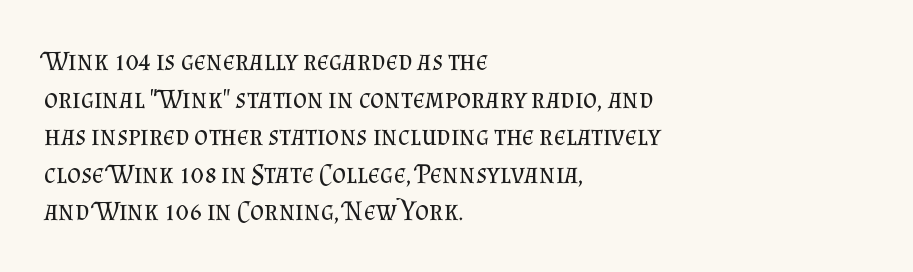
Notice how the stems are strictly vertical — no italics here. A bare baseline throughout the passage. Inter-character spacing is left at the font's built-in metrics. Vertical spacing — default. The ragged edge is on the right, which tells us the setting is flush left. The font sits on the lighter half of the weight spectrum, regular included.
